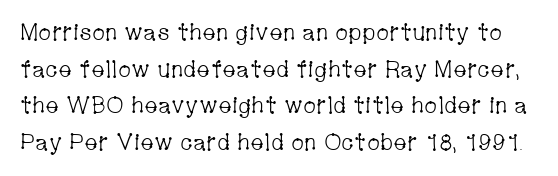
The image shows 23 px text type, upright; set normal line spacing (1.59x), normal letter spacing, not underlined.
